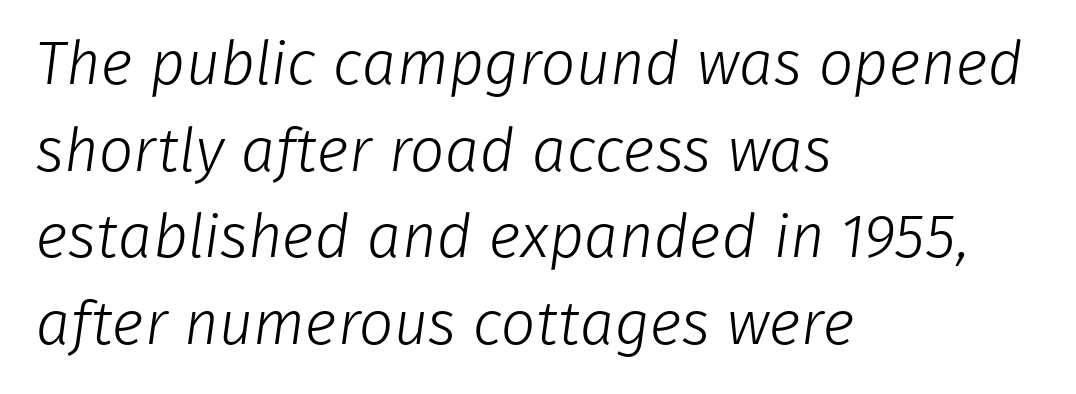
Q: Is the text bold? A: No.
Q: Is the typeface a serif or a sans-serif typeface? A: Sans-serif.
Q: Is the text underlined? A: No.
Q: How is the paragraph aligned? A: Left-aligned.
Q: Is the spacing between letters normal or unusually wide? A: Normal.
Q: Is the spacing between lines tight, normal or loose? A: Normal.
Q: Width (condensed, normal, or wide)? A: Normal.
Q: Stroke contrast? A: Low.
Q: x-height? A: Medium.
Q: Monospaced? A: No.
